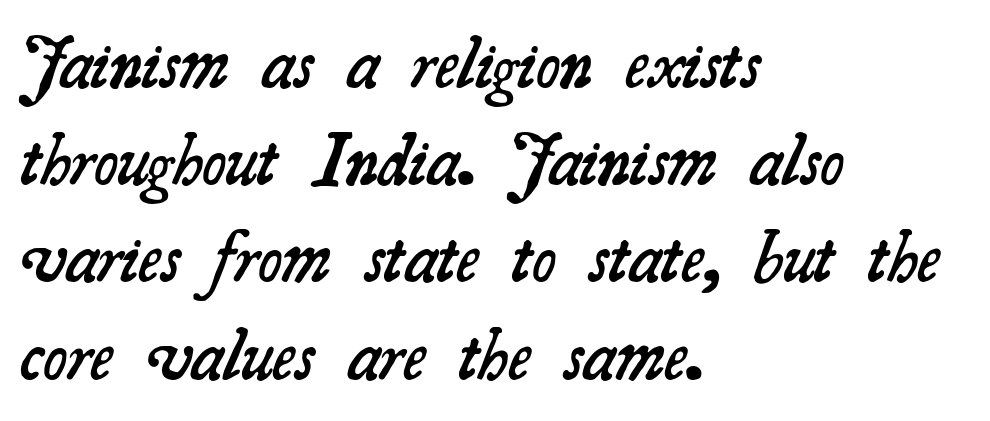
The image shows 72 px semibold serif type; set left-aligned, normal line spacing (1.35x), normal letter spacing, not underlined; medium stroke contrast and a small x-height.
